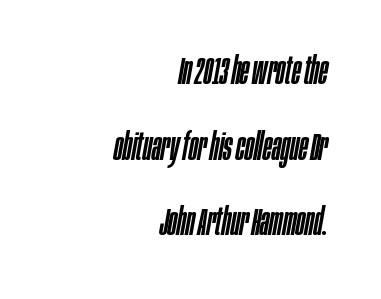
Regarding leading, the lines here are spaced well apart. Do the characters align in a grid? No, the font is proportional. The whole block is typeset with a tilt. Casual observation: everything's shoved over to the right. Short note: letters normally spaced.
